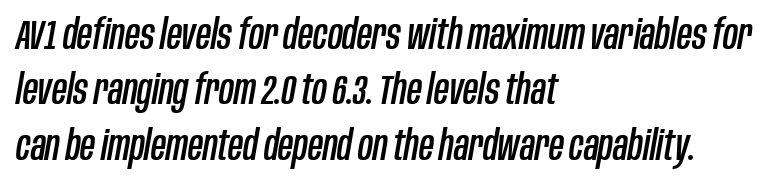
Spacing verdict: proportional, widths tailored to each character. A normal amount of white space separates one row of letters from the next. Does the copy run flush right? No — it runs flush left. The axis of the letterforms is tilted away from vertical. Compared with typical body copy, the letter spacing here is the same.
